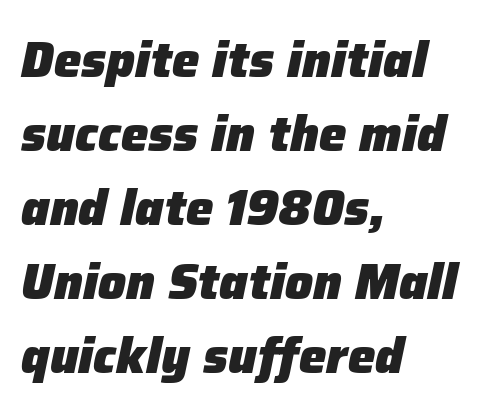
The image shows 49 px heavy type, italic (leaning right); set left-aligned, normal line spacing (1.51x), normal letter spacing, not underlined; low stroke contrast and a medium x-height.
